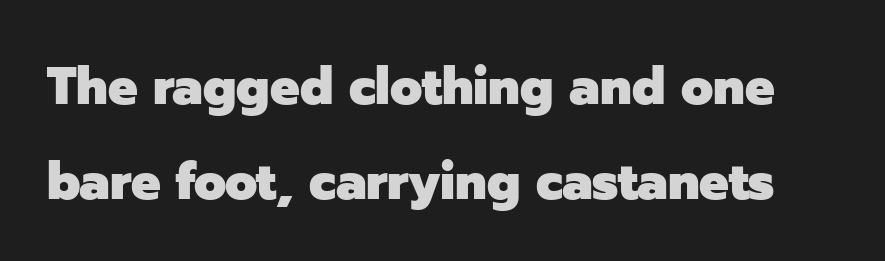
{"serif": "no", "italic": "no", "bold": "yes", "weight": "heavy", "width": "normal", "stroke_contrast": "low", "x_height": "medium", "monospaced": "no", "underline": "no", "line_spacing_ratio": 1.83, "letter_spacing": "normal", "letter_spacing_em": 0.0, "glyph_px": 52}
